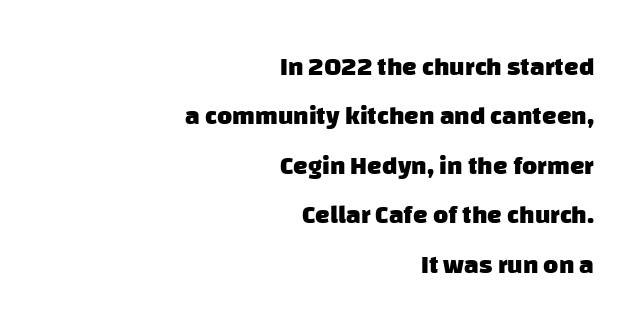
The image shows 26 px bold type; set right-aligned, loose line spacing (1.9x), normal letter spacing, not underlined.
